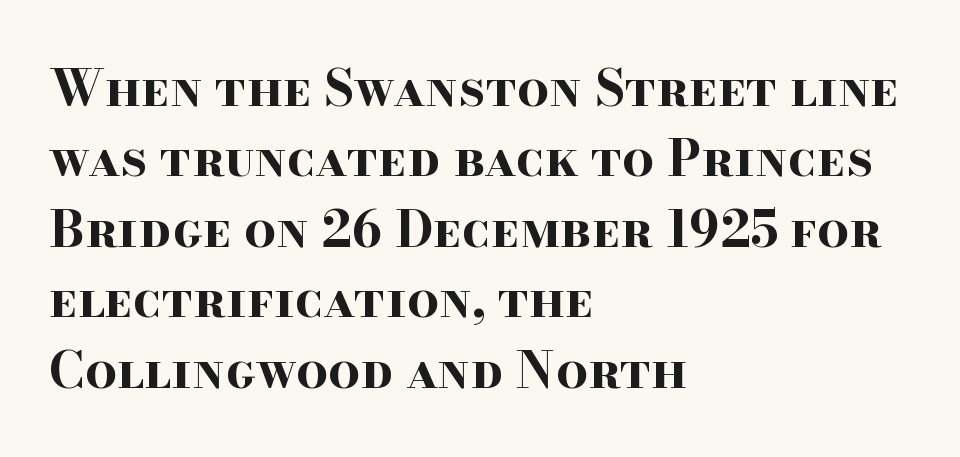
The image shows 50 px bold, wide serif type, upright; set left-aligned, normal line spacing (1.41x), normal letter spacing, not underlined; high stroke contrast and a small x-height.
